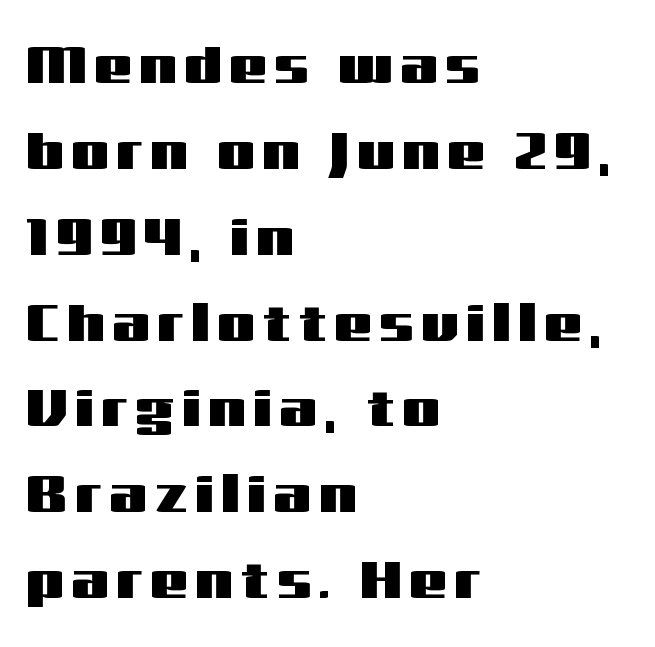
Q: Is the text italic (slanted)? A: No, it is upright.
Q: Is the typeface a serif or a sans-serif typeface? A: Sans-serif.
Q: Is the text underlined? A: No.
Q: How is the paragraph aligned? A: Left-aligned.
Q: Is the spacing between lines tight, normal or loose? A: Normal.
Q: Width (condensed, normal, or wide)? A: Wide.
Q: Stroke contrast? A: Medium.
Q: x-height? A: Medium.
Q: Monospaced? A: No.
